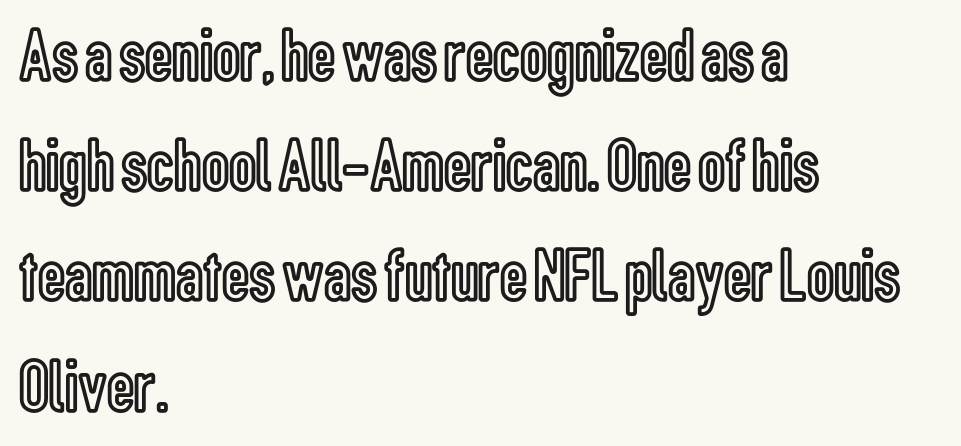
Anything drawn beneath the words? Only blank space. This rendering leaves character spacing at its baseline value. Varying glyph widths throughout — classic text-font behaviour. Line starts are locked; line ends wander.
